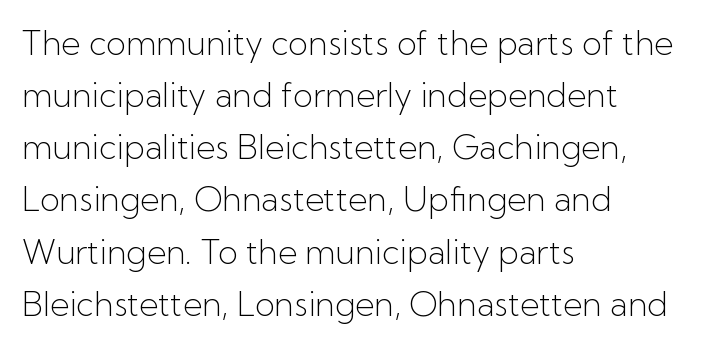
The image shows 33 px light sans-serif type, upright; set left-aligned, normal line spacing (1.58x), normal letter spacing, not underlined; low stroke contrast and a medium x-height.
